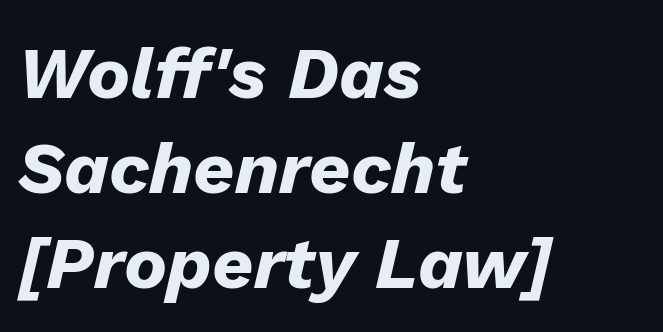
The image shows 72 px heavy type, italic (leaning right); set left-aligned, normal line spacing (1.32x), normal letter spacing, not underlined; low stroke contrast and a medium x-height.
